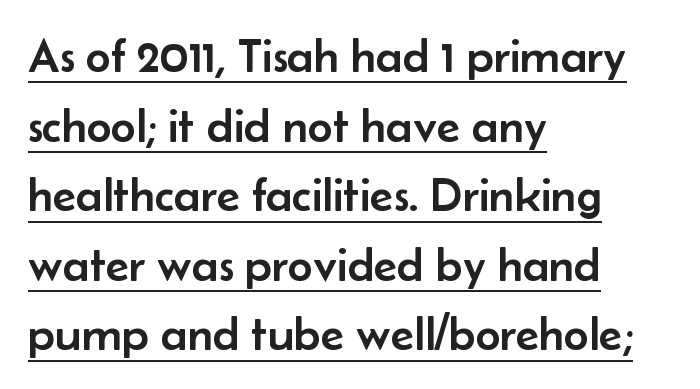
{"serif": "no", "italic": "no", "width": "normal", "stroke_contrast": "low", "x_height": "small", "monospaced": "no", "underline": "yes", "align": "left", "line_spacing": "normal", "line_spacing_ratio": 1.45, "letter_spacing": "normal", "letter_spacing_em": 0.0, "glyph_px": 48}
